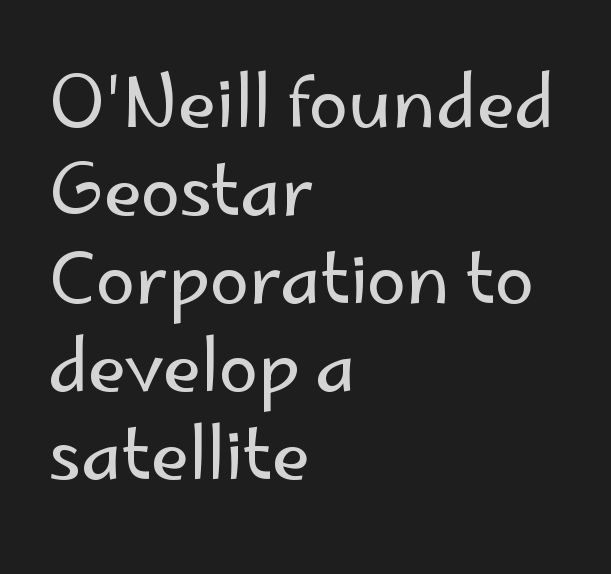
The passage shown has conventional tracking throughout. Italic? Not at all — the glyphs are vertical. Horizontal alignment here is leftward, the default for most running prose. Descender tails drop into unmarked territory. Classification — sans serif.
